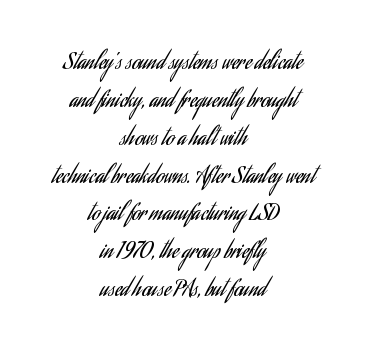
The image shows 22 px text type; set centered, line spacing 1.72x, normal letter spacing, not underlined.
